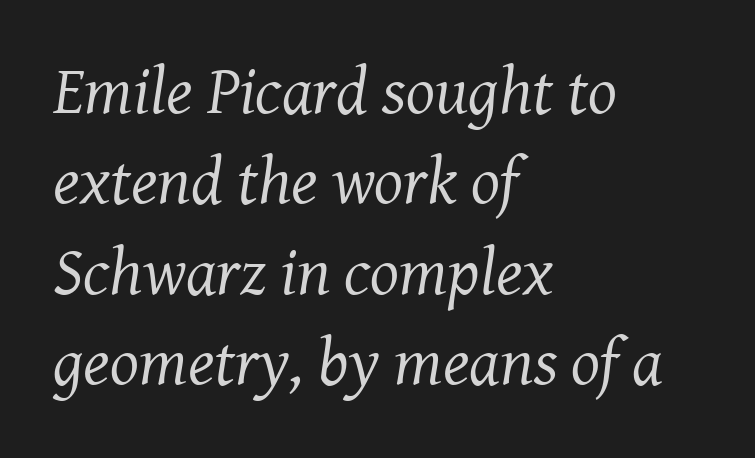
The image shows 68 px regular-weight serif type, italic (leaning right); set left-aligned, normal line spacing (1.33x), normal letter spacing, not underlined; medium stroke contrast and a medium x-height.
